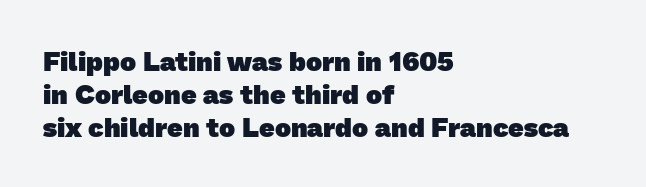
{"bold": "yes", "underline": "no", "align": "left", "line_spacing_ratio": 1.23, "letter_spacing": "normal", "letter_spacing_em": 0.0, "glyph_px": 27}
